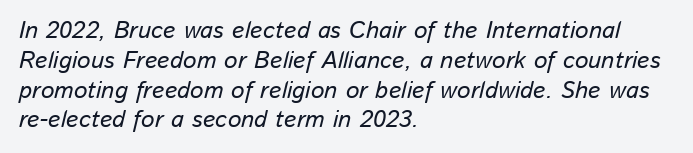
The image shows 24 px text type, italic (leaning right); set left-aligned, line spacing 1.24x, normal letter spacing, not underlined.
